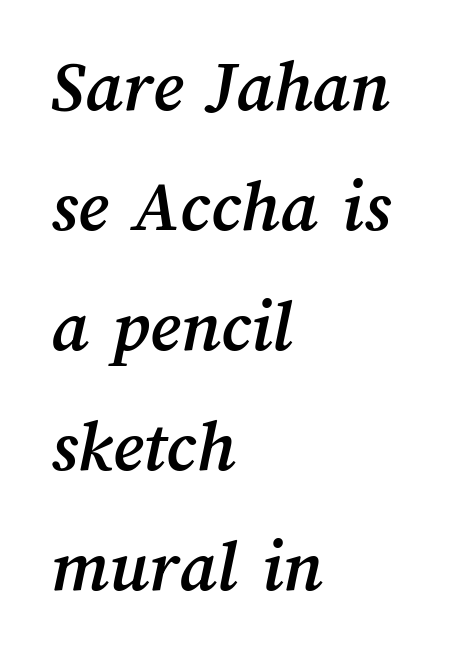
Q: Is the text underlined? A: No.
Q: How is the paragraph aligned? A: Left-aligned.
Q: Is the spacing between letters normal or unusually wide? A: Normal.
Q: Is the spacing between lines tight, normal or loose? A: Normal.
Q: Width (condensed, normal, or wide)? A: Normal.
Q: Stroke contrast? A: Medium.
Q: x-height? A: Medium.
Q: Monospaced? A: No.
